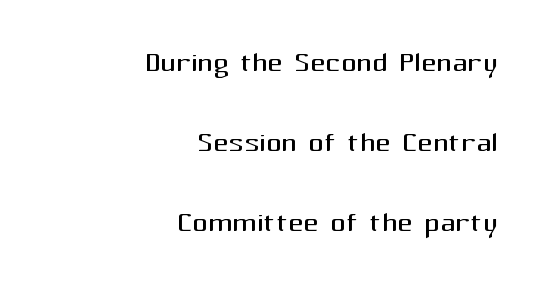
The image shows 38 px regular-weight sans-serif type, upright; set right-aligned, loose line spacing (2.1x), normal letter spacing, not underlined; medium stroke contrast and a medium x-height.
